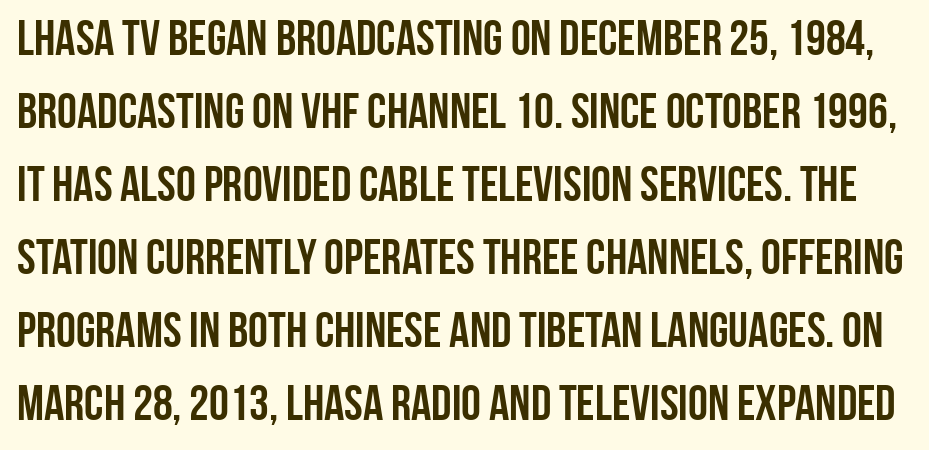
The image shows 50 px semibold, condensed sans-serif type, upright; set normal line spacing (1.46x), normal letter spacing, not underlined; low stroke contrast and a large x-height.
